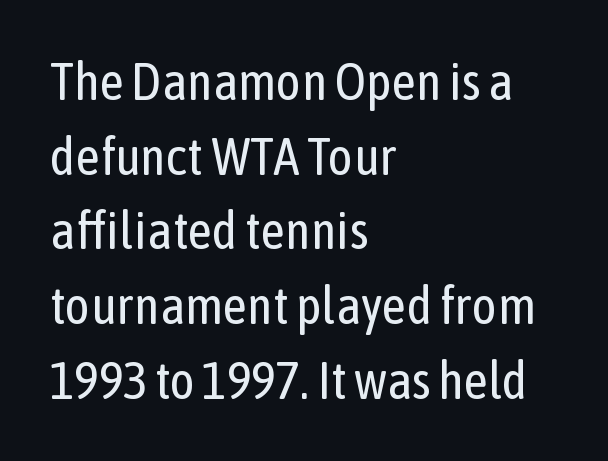
{"serif": "no", "italic": "no", "bold": "no", "weight": "regular", "width": "condensed", "stroke_contrast": "low", "x_height": "medium", "monospaced": "no", "underline": "no", "align": "left", "line_spacing": "normal", "line_spacing_ratio": 1.41, "letter_spacing": "normal", "letter_spacing_em": 0.0, "glyph_px": 53}
